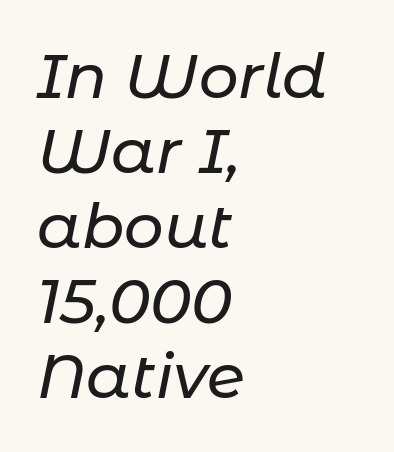
Q: Is the text italic (slanted)? A: Yes, it leans right by about 11 degrees.
Q: Is the text underlined? A: No.
Q: How is the paragraph aligned? A: Left-aligned.
Q: Is the spacing between letters normal or unusually wide? A: Normal.
Q: Width (condensed, normal, or wide)? A: Normal.
Q: Stroke contrast? A: Low.
Q: x-height? A: Medium.
Q: Monospaced? A: No.
